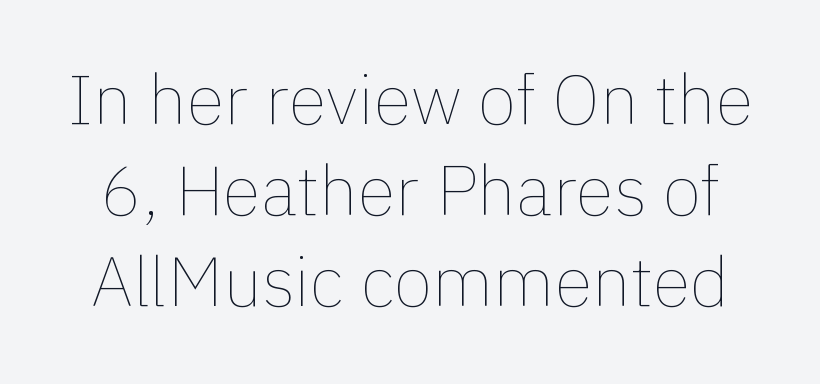
The image shows 70 px thin type, upright; set normal line spacing (1.3x), normal letter spacing, not underlined; low stroke contrast and a medium x-height.
